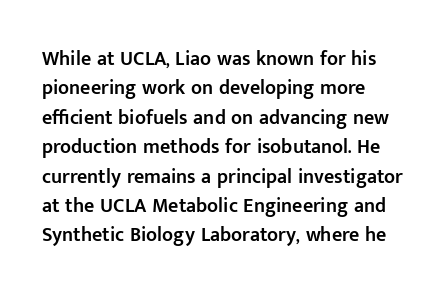
The image shows 20 px text type, upright; set left-aligned, normal line spacing (1.47x), normal letter spacing, not underlined.
